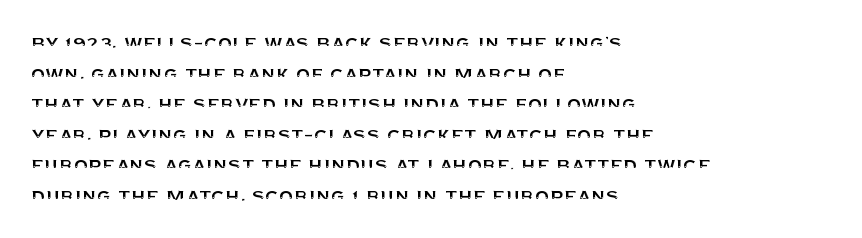
The image shows 23 px text type, upright; set left-aligned, normal line spacing (1.33x), normal letter spacing, not underlined.
